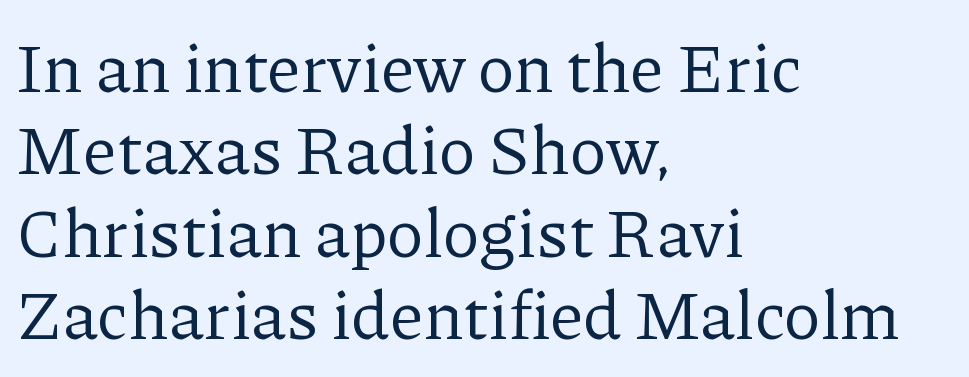
The typesetter chose a ragged-right arrangement here. Each stroke keeps to a modest, everyday thickness or less. A bare baseline throughout the passage. Posture: upright roman. Spacing between characters is what you'd get straight out of the box. Here the designer chose a conventional face with non-uniform glyph widths.
